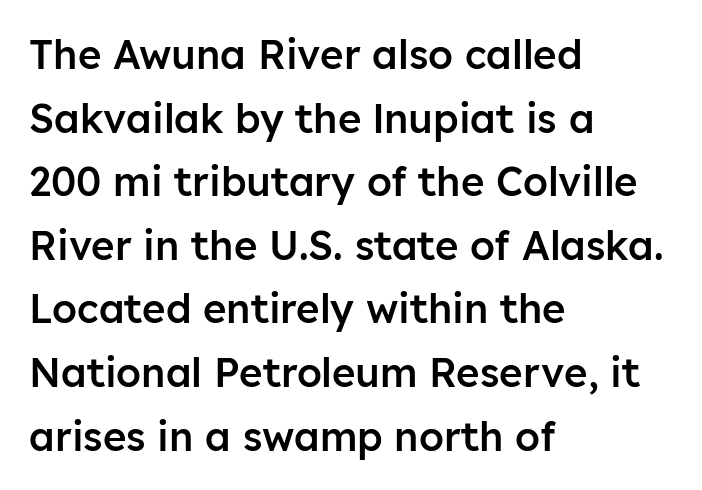
Q: Is the text bold? A: Semi-bold.
Q: Is the text italic (slanted)? A: No, it is upright.
Q: Is the typeface a serif or a sans-serif typeface? A: Sans-serif.
Q: Is the text underlined? A: No.
Q: How is the paragraph aligned? A: Left-aligned.
Q: Is the spacing between letters normal or unusually wide? A: Normal.
Q: Is the spacing between lines tight, normal or loose? A: Normal.
Q: Width (condensed, normal, or wide)? A: Normal.
Q: Stroke contrast? A: Low.
Q: x-height? A: Medium.
Q: Monospaced? A: No.
